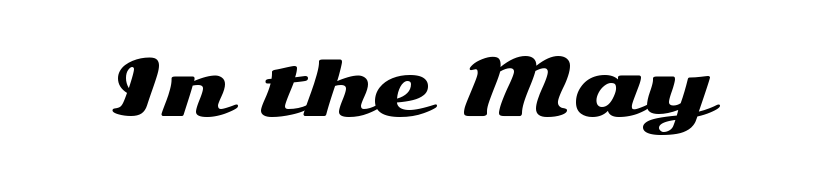
Q: Is the text italic (slanted)? A: Yes.
Q: Is the typeface a serif or a sans-serif typeface? A: Sans-serif.
Q: Is the text underlined? A: No.
Q: Is the spacing between letters normal or unusually wide? A: Normal.
Q: Width (condensed, normal, or wide)? A: Wide.
Q: Stroke contrast? A: Medium.
Q: x-height? A: Medium.
Q: Monospaced? A: No.
